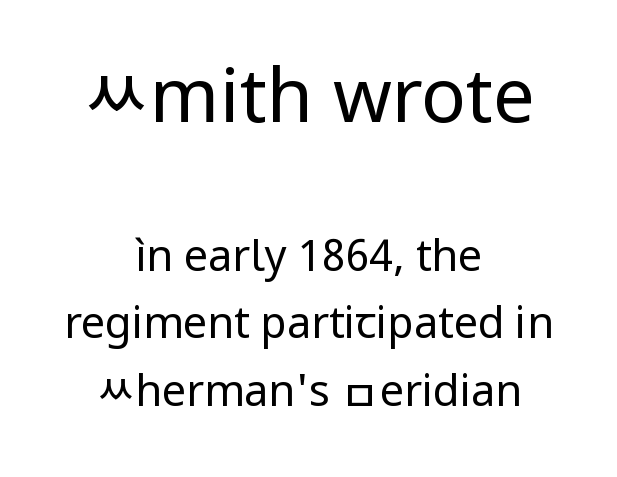
{"serif": "no", "italic": "no", "bold": "no", "weight": "regular", "width": "normal", "stroke_contrast": "low", "x_height": "medium", "monospaced": "no", "underline": "no", "align": "center", "line_spacing": "normal", "line_spacing_ratio": 1.57, "letter_spacing": "normal", "letter_spacing_em": 0.0, "larger_block": "first", "size_ratio": 1.74, "glyph_px": 75}
